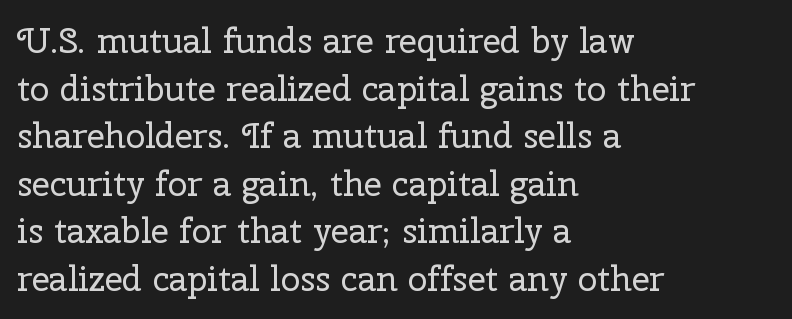
{"serif": "yes", "italic": "no", "bold": "no", "weight": "regular", "width": "normal", "stroke_contrast": "low", "x_height": "medium", "monospaced": "no", "underline": "no", "align": "left", "line_spacing": "normal", "line_spacing_ratio": 1.36, "letter_spacing": "normal", "letter_spacing_em": 0.0, "glyph_px": 35}
